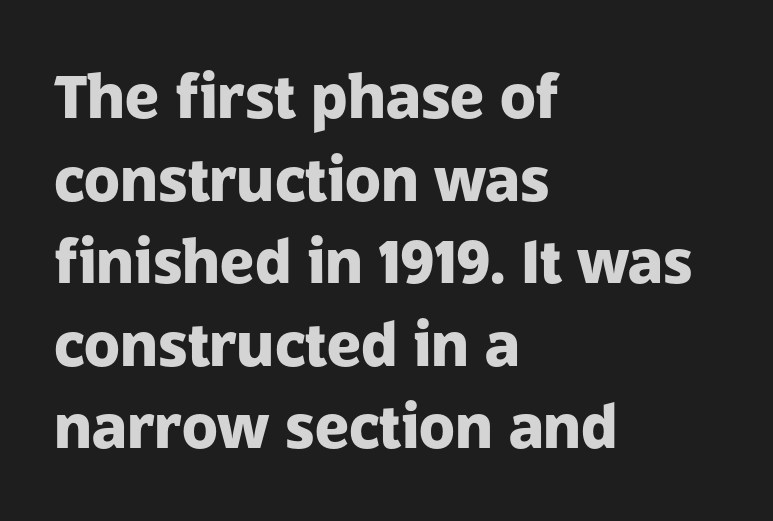
{"serif": "no", "italic": "no", "bold": "yes", "weight": "heavy", "width": "normal", "stroke_contrast": "low", "x_height": "medium", "monospaced": "no", "underline": "no", "align": "left", "line_spacing": "normal", "line_spacing_ratio": 1.4, "letter_spacing": "normal", "letter_spacing_em": 0.0, "glyph_px": 59}
